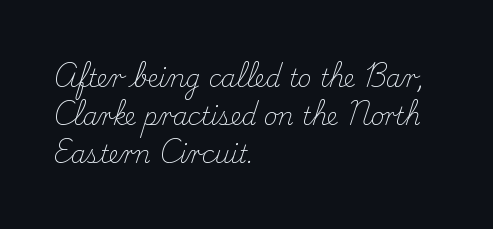
The image shows 24 px text type; set left-aligned, normal line spacing (1.59x), normal letter spacing, not underlined.
